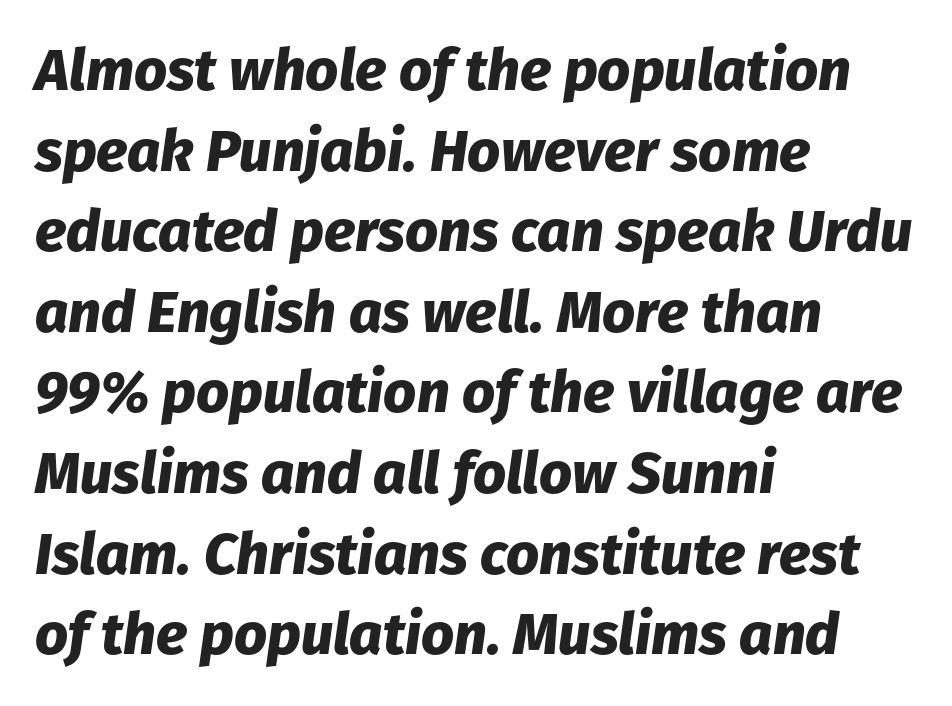
The image shows 58 px heavy type, italic (leaning right); set left-aligned, normal line spacing (1.39x), normal letter spacing, not underlined; low stroke contrast and a medium x-height.
